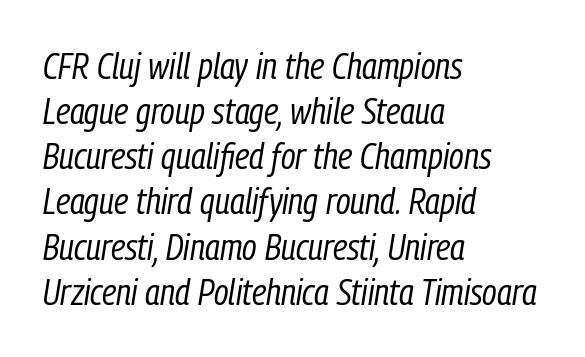
Caption: multi-line text, flush left, ragged right. Observe the ordinary spacing: letters are neighbours, not strangers. The rendering uses natural spacing where letterforms have individual widths. Heaviness? Minimal to ordinary, like unemphasized prose. Descender tails drop into unmarked territory. Observe the lean: these are italic letterforms.
